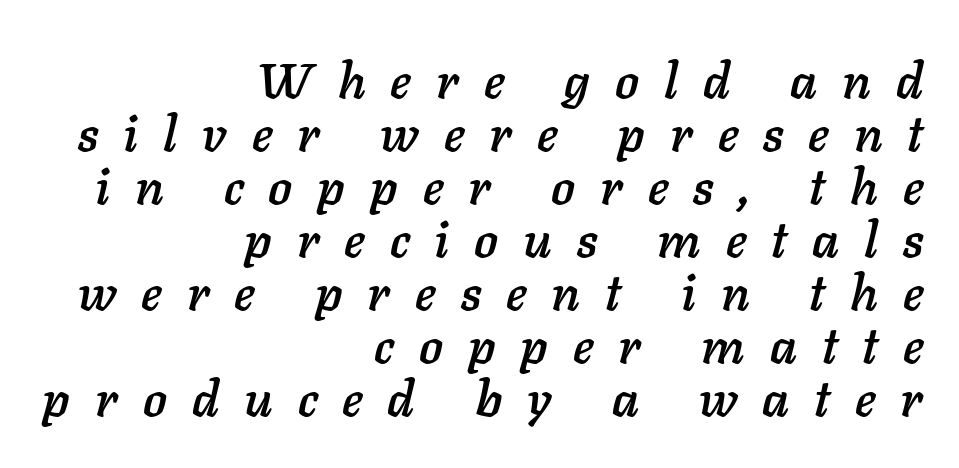
Q: Is the text italic (slanted)? A: Yes, it leans right by about 11 degrees.
Q: Is the text underlined? A: No.
Q: How is the paragraph aligned? A: Right-aligned.
Q: Is the spacing between letters normal or unusually wide? A: Unusually wide.
Q: Is the spacing between lines tight, normal or loose? A: Tight.
Q: Width (condensed, normal, or wide)? A: Normal.
Q: Stroke contrast? A: Low.
Q: x-height? A: Medium.
Q: Monospaced? A: No.
